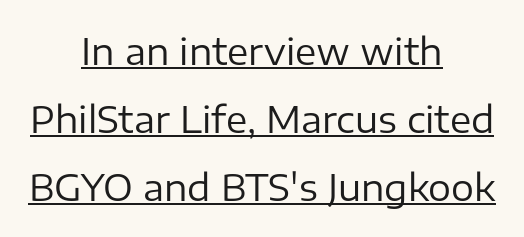
{"serif": "no", "italic": "no", "bold": "no", "weight": "regular", "width": "normal", "stroke_contrast": "low", "x_height": "medium", "monospaced": "no", "underline": "yes", "align": "center", "line_spacing_ratio": 1.89, "letter_spacing": "normal", "letter_spacing_em": 0.0, "glyph_px": 36}
